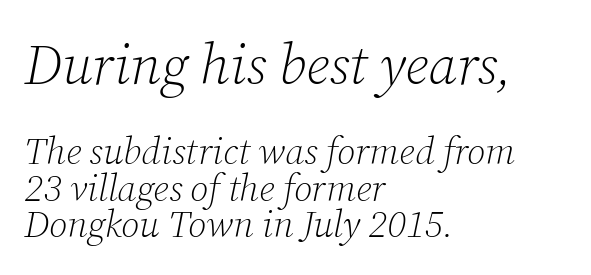
The image shows 57 px light serif type, italic (leaning right); set left-aligned, tight line spacing (0.96x), normal letter spacing, not underlined; the first (top) block is 1.5x larger; low stroke contrast and a medium x-height.
